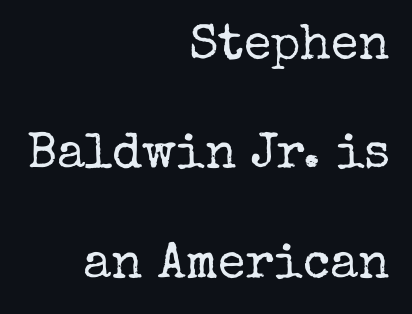
{"serif": "yes", "italic": "no", "bold": "no", "weight": "regular", "width": "normal", "stroke_contrast": "low", "x_height": "medium", "monospaced": "no", "underline": "no", "align": "right", "line_spacing": "loose", "line_spacing_ratio": 2.19, "letter_spacing": "normal", "letter_spacing_em": 0.0, "glyph_px": 50}
